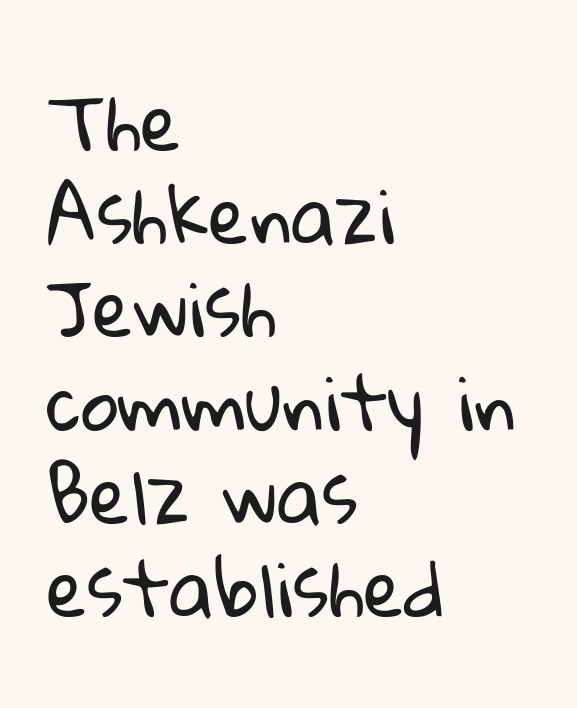
The characters are drawn with everyday or finer stroke widths. The type family on display is of the sans-serif kind. The rows are spaced the way most documents space them. Spacing between characters is what you'd get straight out of the box.
